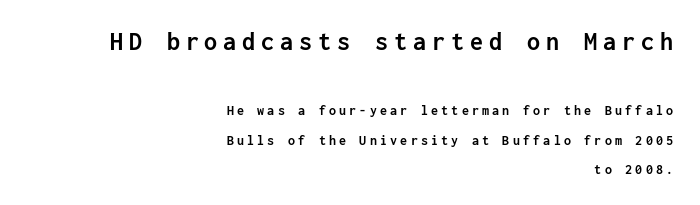
A dark, heavy texture on the line: the type is bold. The tracking jumps out immediately: characters are airy and widely separated. The letters stand straight up with perfectly vertical stems. A student would call this right alignment; a typographer would say flush right, rag left. Only glyphs here, with clear space below each row. Top chunk: large. Bottom chunk: small.
